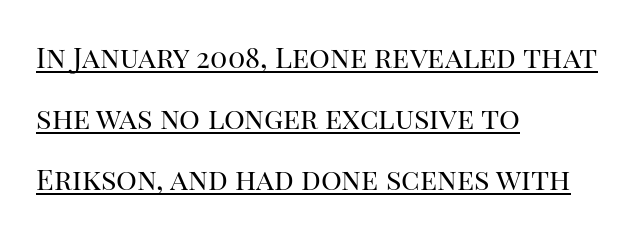
Q: Is the text bold? A: No.
Q: Is the text italic (slanted)? A: No, it is upright.
Q: Is the typeface a serif or a sans-serif typeface? A: Serif.
Q: Is the text underlined? A: Yes.
Q: How is the paragraph aligned? A: Left-aligned.
Q: Is the spacing between letters normal or unusually wide? A: Normal.
Q: Is the spacing between lines tight, normal or loose? A: Loose.
Q: Width (condensed, normal, or wide)? A: Normal.
Q: Stroke contrast? A: High.
Q: x-height? A: Large.
Q: Monospaced? A: No.
